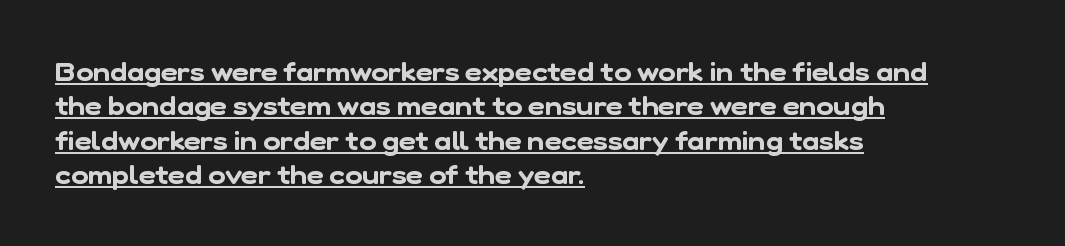
The image shows 26 px text type; set left-aligned, normal line spacing (1.32x), normal letter spacing, underlined.
